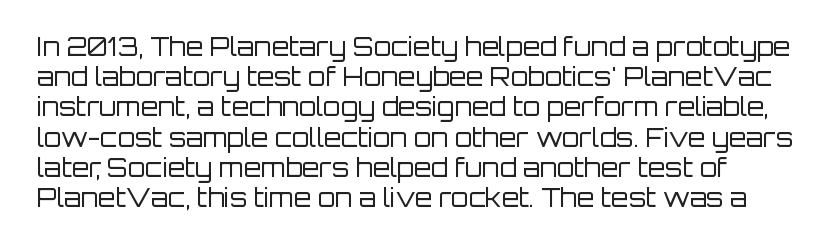
Q: Is the text bold? A: No.
Q: Is the text italic (slanted)? A: No, it is upright.
Q: Is the text underlined? A: No.
Q: Is the spacing between letters normal or unusually wide? A: Normal.
